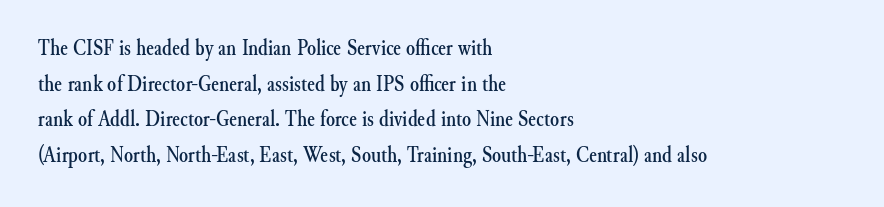
{"italic": "no", "underline": "no", "align": "left", "line_spacing": "normal", "line_spacing_ratio": 1.55, "letter_spacing": "normal", "letter_spacing_em": 0.0, "glyph_px": 23}
